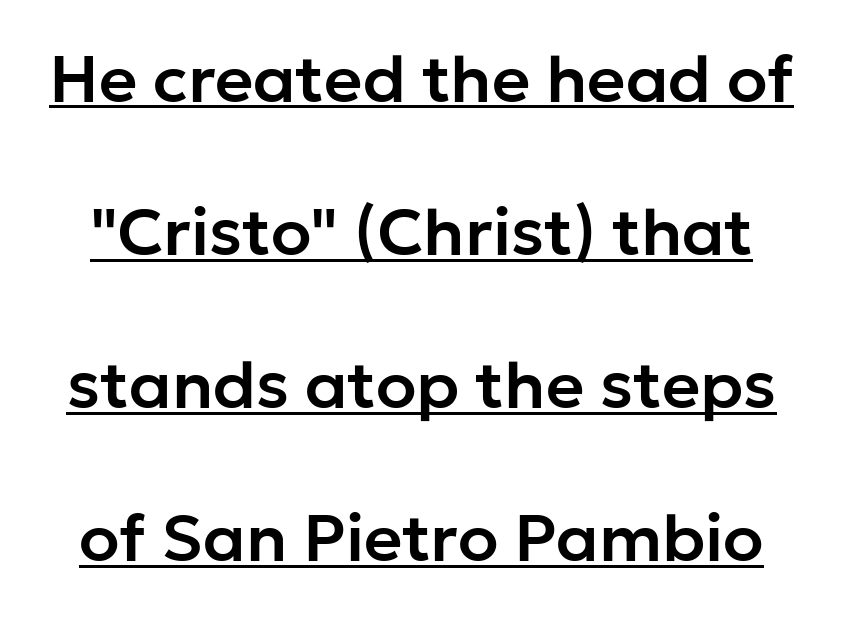
{"serif": "no", "italic": "no", "width": "normal", "stroke_contrast": "low", "x_height": "medium", "monospaced": "no", "underline": "yes", "line_spacing": "loose", "line_spacing_ratio": 2.32, "letter_spacing": "normal", "letter_spacing_em": 0.0, "glyph_px": 66}
